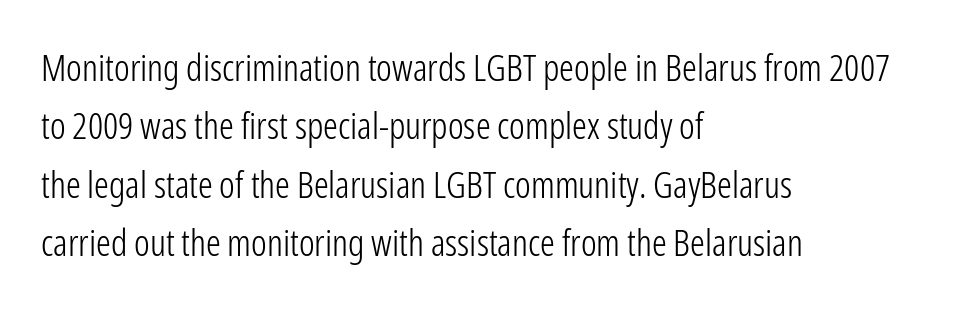
Every stem runs plumb, perpendicular to the baseline. The compositor pushed each line to the left boundary. The rendering uses a moderate line-height, typical for paragraphs. Character widths vary here, with narrow letters taking less room than wide ones. The characters display no serif detailing; their extremities are plain.
